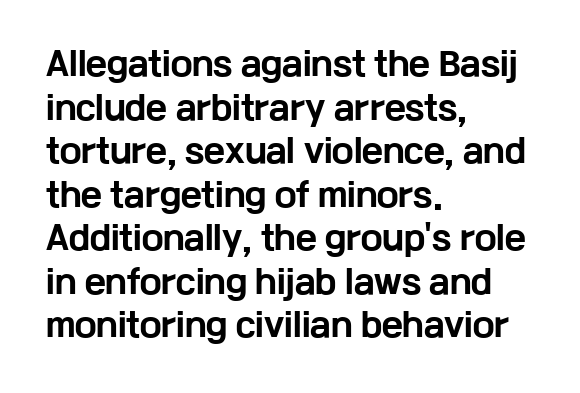
{"serif": "no", "italic": "no", "bold": "yes", "weight": "bold", "width": "wide", "stroke_contrast": "low", "x_height": "medium", "monospaced": "no", "underline": "no", "align": "left", "line_spacing": "normal", "line_spacing_ratio": 1.36, "letter_spacing": "normal", "letter_spacing_em": 0.0, "glyph_px": 32}
